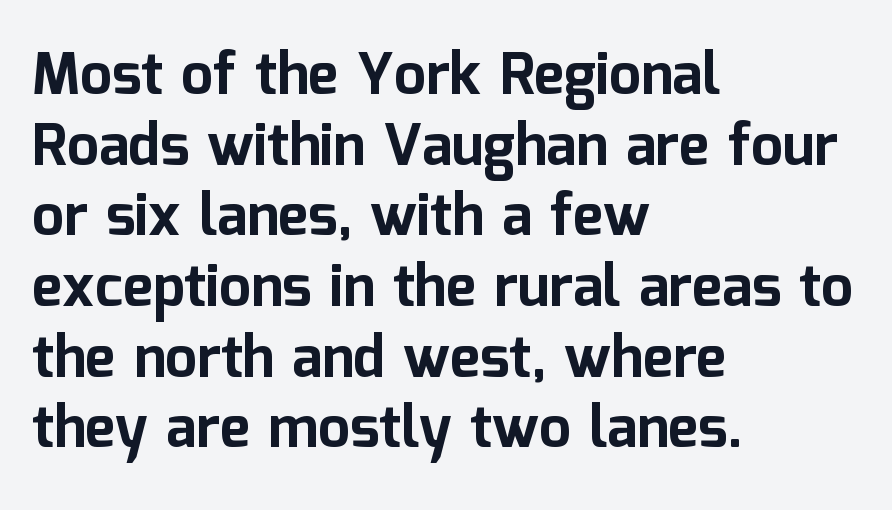
A clean baseline with only descenders dipping below it. The passage shown is typed in a proportional face where columns would drift. Does the type have serifs? No, each stem ends abruptly. Horizontal alignment here is leftward, the default for most running prose. It's the straight-up-and-down kind of type.
